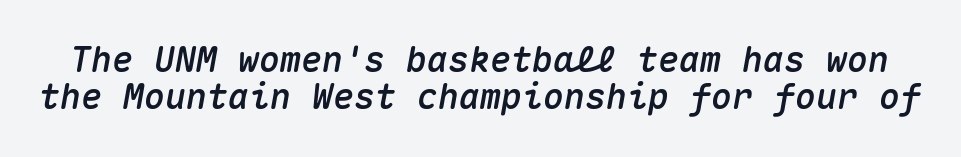
Vertically, the passage feels compressed, each row crowding the next. The face used here is rendered with its standard letterfit. The rendering uses typewriter-style spacing with identical character cells. An italicized treatment has been applied to the whole sample.
